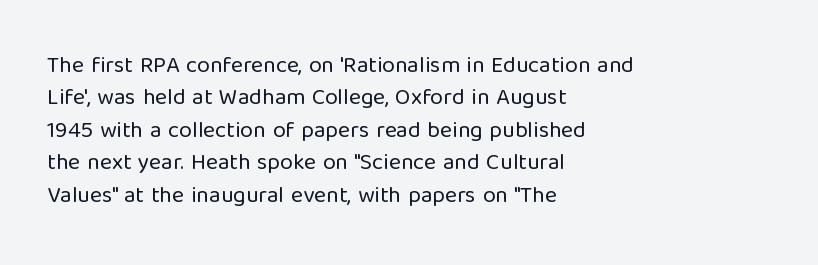
The image shows 23 px text type, upright; set left-aligned, normal line spacing (1.41x), normal letter spacing, not underlined.
